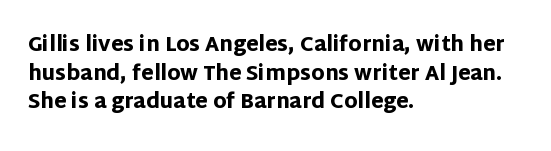
Q: Is the text bold? A: Yes.
Q: Is the text italic (slanted)? A: No, it is upright.
Q: Is the text underlined? A: No.
Q: How is the paragraph aligned? A: Left-aligned.
Q: Is the spacing between letters normal or unusually wide? A: Normal.
Q: Is the spacing between lines tight, normal or loose? A: Normal.
